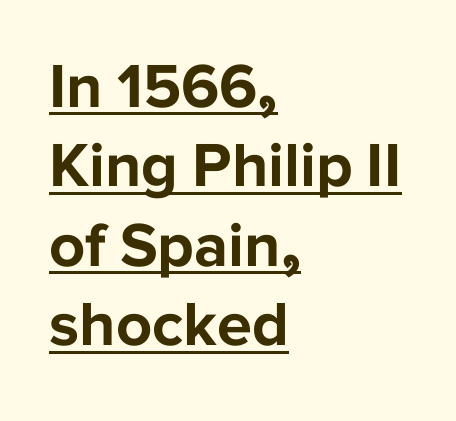
Classification — sans serif. The lettering stays uniformly vertical, giving the passage a roman look. The horizontal fit of the characters is conventional and even. The passage shown is typed in a proportional face where columns would drift.
